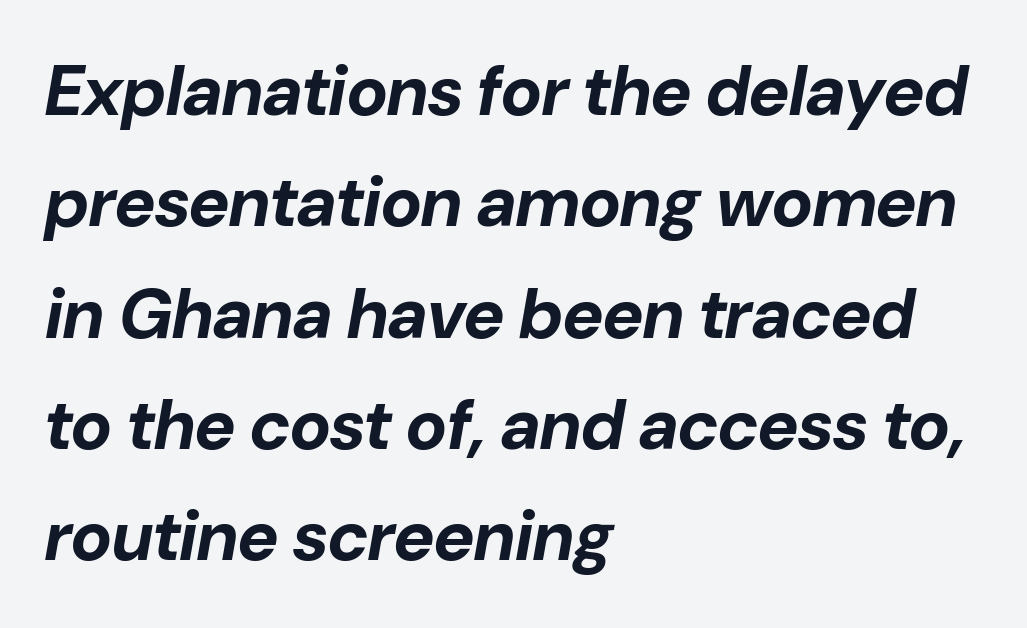
This is oblique type, the kind used for emphasis or titles. Short and long lines alike share a common starting point at left. A bare baseline throughout the passage. Do the characters align in a grid? No, the font is proportional. What stands out about the letter spacing? Nothing — it is the standard amount.
